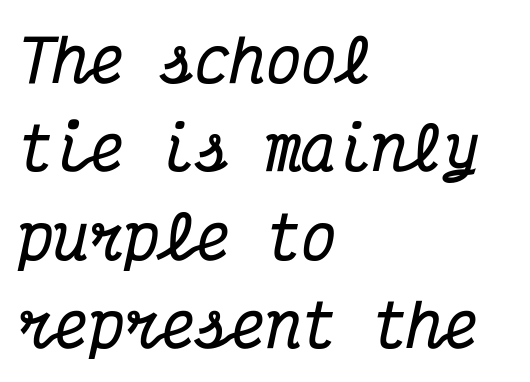
Q: Is the text bold? A: Yes.
Q: Is the text italic (slanted)? A: Yes, it leans right by about 12 degrees.
Q: Is the typeface a serif or a sans-serif typeface? A: Serif.
Q: Is the text underlined? A: No.
Q: How is the paragraph aligned? A: Left-aligned.
Q: Is the spacing between letters normal or unusually wide? A: Normal.
Q: Is the spacing between lines tight, normal or loose? A: Normal.
Q: Width (condensed, normal, or wide)? A: Condensed.
Q: Stroke contrast? A: Medium.
Q: x-height? A: Medium.
Q: Monospaced? A: Yes.
